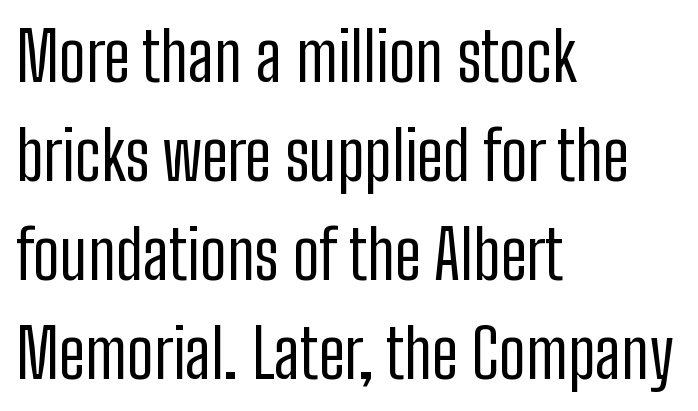
{"serif": "no", "italic": "no", "bold": "no", "weight": "regular", "width": "condensed", "stroke_contrast": "low", "x_height": "medium", "monospaced": "no", "underline": "no", "align": "left", "line_spacing": "normal", "line_spacing_ratio": 1.48, "letter_spacing": "normal", "letter_spacing_em": 0.0, "glyph_px": 67}
